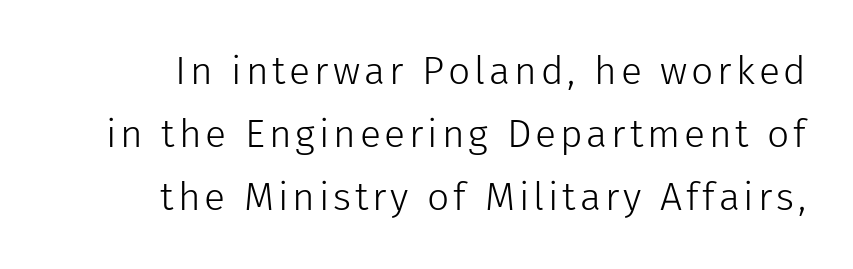
{"serif": "no", "italic": "no", "bold": "no", "weight": "light", "width": "normal", "stroke_contrast": "low", "x_height": "medium", "monospaced": "no", "underline": "no", "line_spacing": "normal", "line_spacing_ratio": 1.62, "glyph_px": 39}
